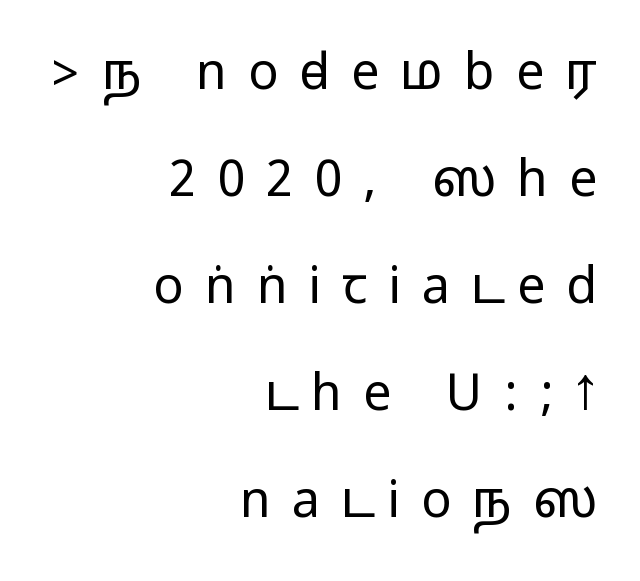
Q: Is the text italic (slanted)? A: No, it is upright.
Q: Is the typeface a serif or a sans-serif typeface? A: Sans-serif.
Q: Is the text underlined? A: No.
Q: How is the paragraph aligned? A: Right-aligned.
Q: Is the spacing between letters normal or unusually wide? A: Unusually wide.
Q: Is the spacing between lines tight, normal or loose? A: Loose.
Q: Width (condensed, normal, or wide)? A: Wide.
Q: Stroke contrast? A: Medium.
Q: Monospaced? A: No.
